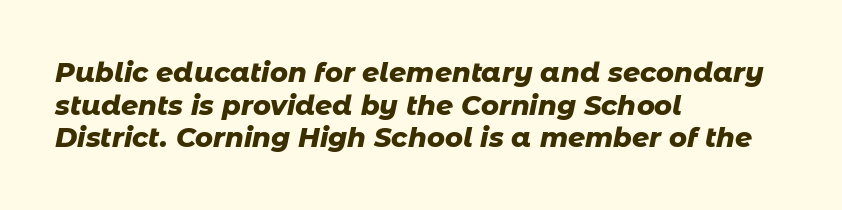
The image shows 27 px bold type, italic (leaning right); set left-aligned, line spacing 1.21x, normal letter spacing, not underlined.
